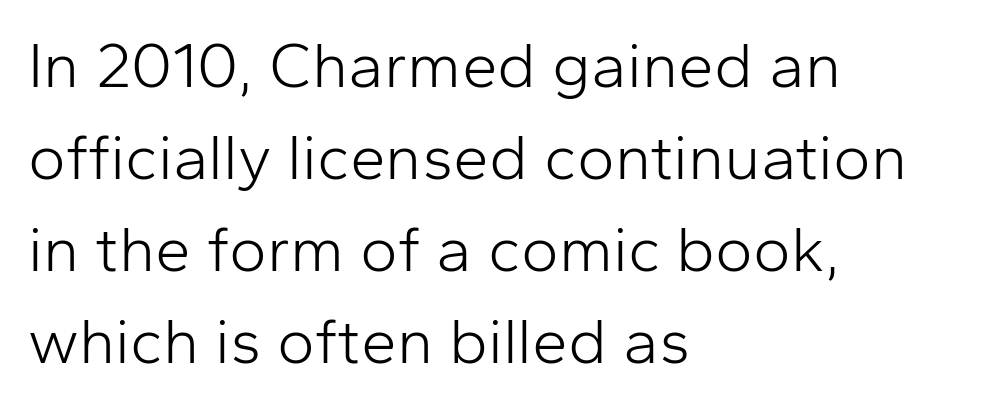
{"serif": "no", "italic": "no", "bold": "no", "weight": "light", "width": "normal", "stroke_contrast": "low", "x_height": "medium", "monospaced": "no", "underline": "no", "align": "left", "line_spacing": "normal", "line_spacing_ratio": 1.44, "letter_spacing": "normal", "letter_spacing_em": 0.0, "glyph_px": 64}
